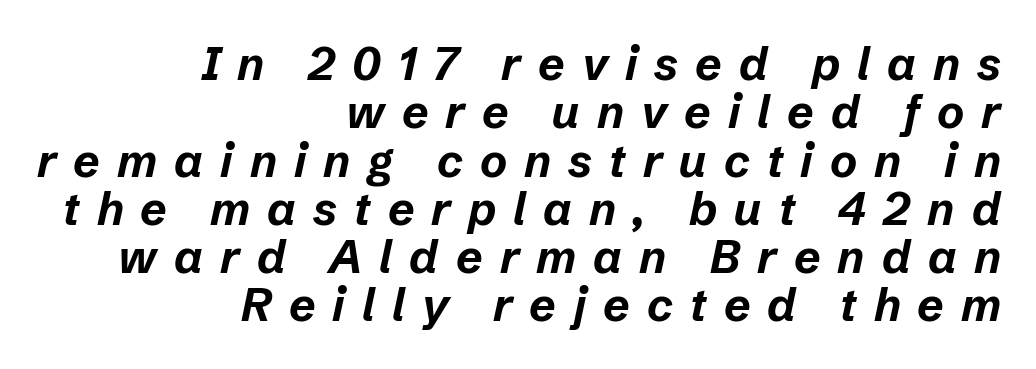
Inter-character spacing is expanded well beyond the font's built-in metrics. Caption: multi-line text, flush right, ragged left. Note the varied advance widths — an 'i' is clearly narrower than an 'm'. Caption: bold face, heavy strokes.
